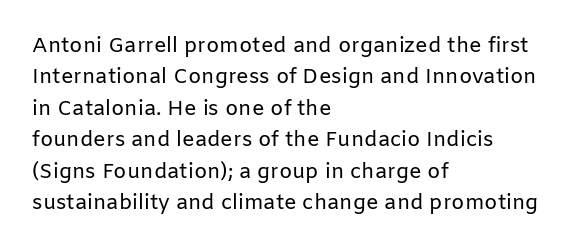
Q: Is the text bold? A: No.
Q: Is the text italic (slanted)? A: No, it is upright.
Q: Is the text underlined? A: No.
Q: How is the paragraph aligned? A: Left-aligned.
Q: Is the spacing between letters normal or unusually wide? A: Normal.
Q: Is the spacing between lines tight, normal or loose? A: Normal.
